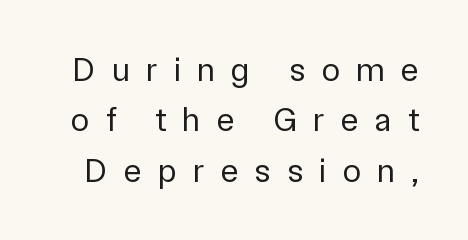
The image shows 34 px regular-weight sans-serif type, upright; set normal line spacing (1.48x), unusually wide letter spacing (+0.47 em), not underlined; low stroke contrast and a medium x-height.
